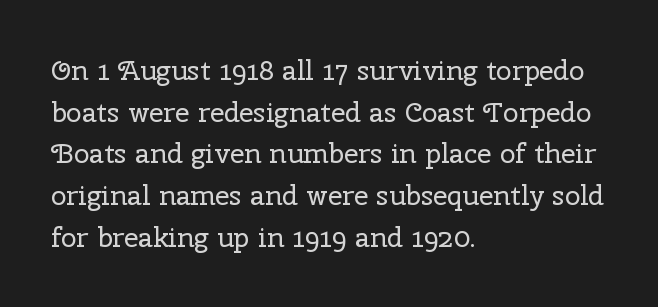
Q: Is the text bold? A: No.
Q: Is the text italic (slanted)? A: No, it is upright.
Q: Is the typeface a serif or a sans-serif typeface? A: Serif.
Q: Is the text underlined? A: No.
Q: How is the paragraph aligned? A: Left-aligned.
Q: Is the spacing between letters normal or unusually wide? A: Normal.
Q: Is the spacing between lines tight, normal or loose? A: Normal.
Q: Width (condensed, normal, or wide)? A: Normal.
Q: Stroke contrast? A: Low.
Q: x-height? A: Medium.
Q: Monospaced? A: No.
